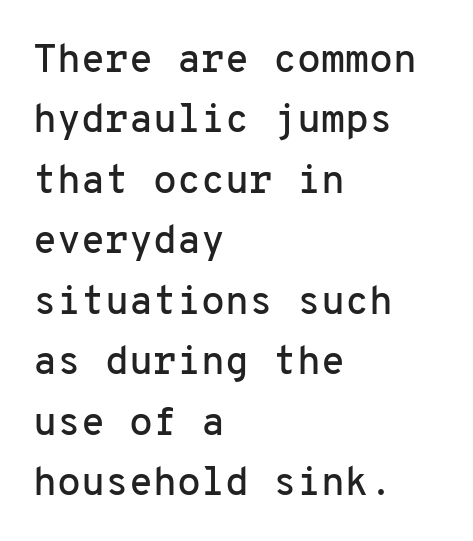
Interline gaps are of average width in this sample. Each line starts at the same left margin while the right side varies. Quick note: underline off. A typesetter would call this zero additional tracking. Every character sits straight up, as roman type does.
